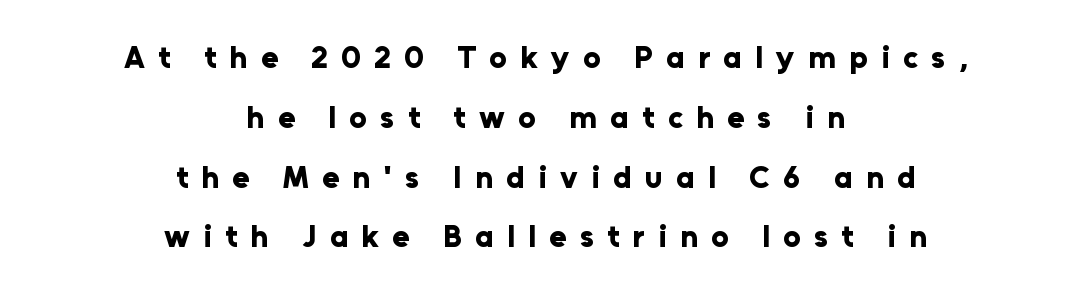
Q: Is the text bold? A: Yes.
Q: Is the text italic (slanted)? A: No, it is upright.
Q: Is the typeface a serif or a sans-serif typeface? A: Sans-serif.
Q: Is the text underlined? A: No.
Q: How is the paragraph aligned? A: Centered.
Q: Is the spacing between letters normal or unusually wide? A: Unusually wide.
Q: Is the spacing between lines tight, normal or loose? A: Loose.
Q: Width (condensed, normal, or wide)? A: Normal.
Q: Stroke contrast? A: Low.
Q: x-height? A: Medium.
Q: Monospaced? A: No.
